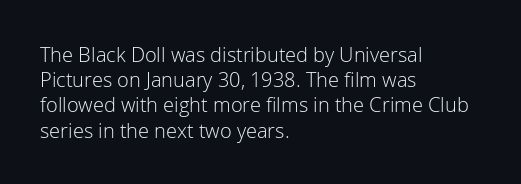
{"italic": "no", "bold": "no", "underline": "no", "align": "left", "line_spacing": "normal", "line_spacing_ratio": 1.26, "letter_spacing": "normal", "letter_spacing_em": 0.0, "glyph_px": 20}
